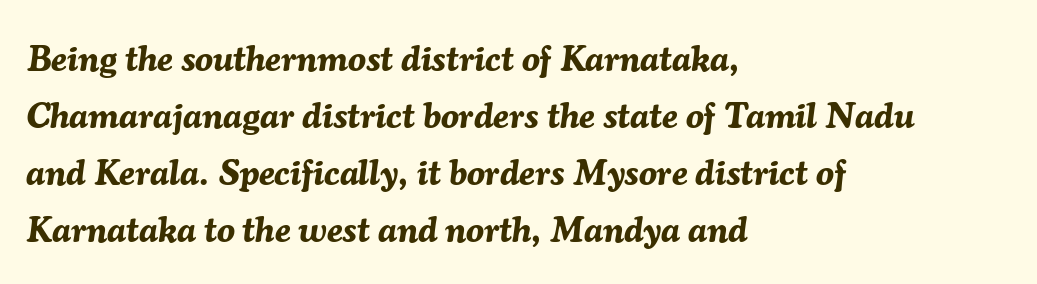
{"italic": "yes", "lean": "right", "slant_degrees": 7, "bold": "yes", "weight": "bold", "width": "normal", "stroke_contrast": "medium", "x_height": "medium", "monospaced": "no", "underline": "no", "align": "left", "line_spacing": "normal", "line_spacing_ratio": 1.58, "letter_spacing": "normal", "letter_spacing_em": 0.0, "glyph_px": 36}
